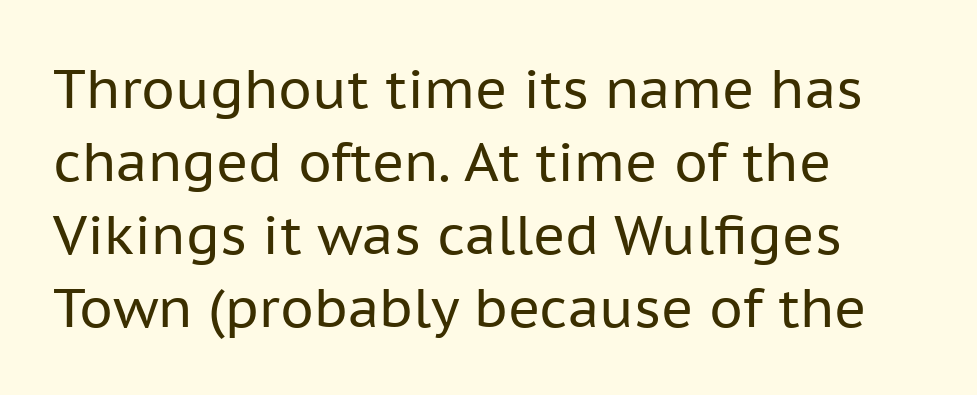
Q: Is the text bold? A: No.
Q: Is the text italic (slanted)? A: No, it is upright.
Q: Is the typeface a serif or a sans-serif typeface? A: Sans-serif.
Q: Is the text underlined? A: No.
Q: How is the paragraph aligned? A: Left-aligned.
Q: Is the spacing between letters normal or unusually wide? A: Normal.
Q: Is the spacing between lines tight, normal or loose? A: Normal.
Q: Width (condensed, normal, or wide)? A: Normal.
Q: Stroke contrast? A: Low.
Q: x-height? A: Medium.
Q: Monospaced? A: No.
